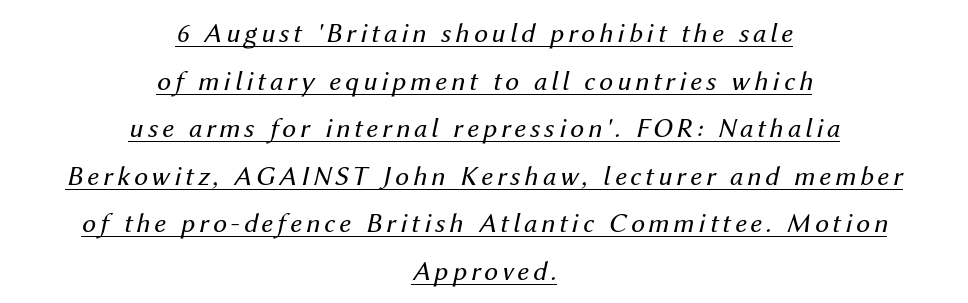
This sample keeps an unexceptional amount of space between lines. Does a line run under the words? Yes, clearly. A student would call this center alignment; a typographer would say set centered. The face looks like a standard text weight, possibly lighter. A typesetter would call this proportional, since set widths differ per character. The whole block is typeset with a tilt.
